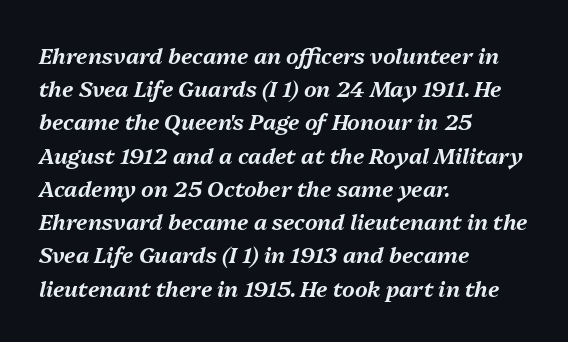
The specimen omits any rule beneath the text block's lines. Honestly, the row spacing looks completely unremarkable. Each line starts at the same left margin while the right side varies. The gaps between neighbouring characters are ordinary and unremarkable. The glyphs look as if they've been sheared to an angle.
